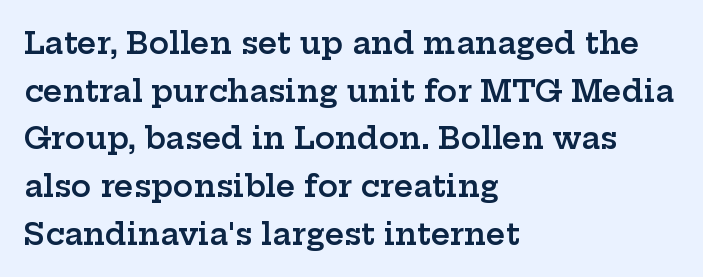
Q: Is the text bold? A: Semi-bold.
Q: Is the text italic (slanted)? A: No, it is upright.
Q: Is the typeface a serif or a sans-serif typeface? A: Serif.
Q: Is the text underlined? A: No.
Q: How is the paragraph aligned? A: Left-aligned.
Q: Is the spacing between letters normal or unusually wide? A: Normal.
Q: Is the spacing between lines tight, normal or loose? A: Normal.
Q: Width (condensed, normal, or wide)? A: Wide.
Q: Stroke contrast? A: Low.
Q: x-height? A: Medium.
Q: Monospaced? A: No.
